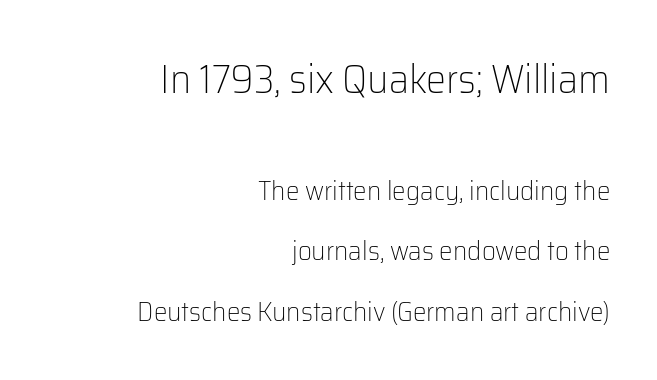
{"serif": "no", "italic": "no", "bold": "no", "weight": "light", "width": "normal", "stroke_contrast": "low", "x_height": "medium", "monospaced": "no", "underline": "no", "align": "right", "line_spacing": "loose", "line_spacing_ratio": 2.24, "letter_spacing": "normal", "letter_spacing_em": 0.0, "larger_block": "first", "size_ratio": 1.48, "glyph_px": 40}
